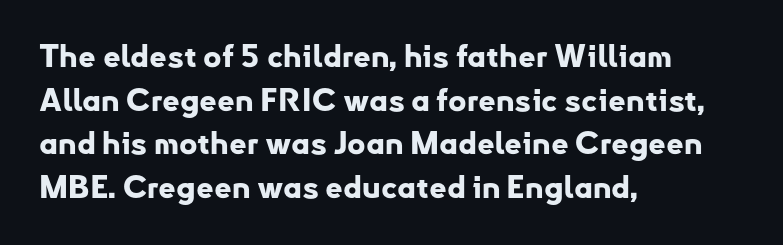
The font is running at its bold setting. The tracking reads as untouched default to a designer's eye. One-word summary of the alignment: left. Quick note: underline off. The passage shown stacks its lines at a standard gap. Notice how the stems are strictly vertical — no italics here.
